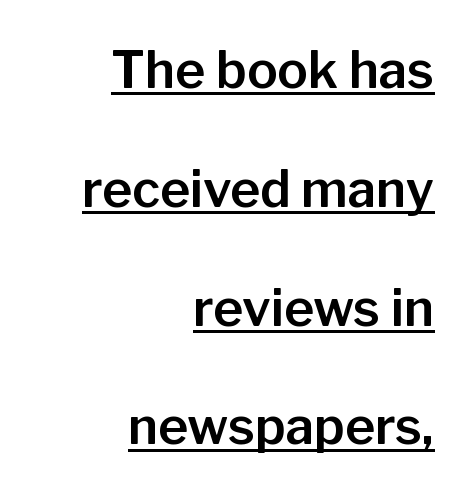
{"serif": "no", "italic": "no", "width": "normal", "stroke_contrast": "low", "x_height": "medium", "monospaced": "no", "underline": "yes", "align": "right", "line_spacing": "loose", "line_spacing_ratio": 2.33, "letter_spacing": "normal", "letter_spacing_em": 0.0, "glyph_px": 51}
